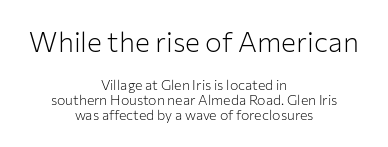
Q: Is the text bold? A: No.
Q: Is the text italic (slanted)? A: No, it is upright.
Q: Is the typeface a serif or a sans-serif typeface? A: Sans-serif.
Q: Is the text underlined? A: No.
Q: How is the paragraph aligned? A: Centered.
Q: Is the spacing between letters normal or unusually wide? A: Normal.
Q: Is the spacing between lines tight, normal or loose? A: Tight.
Q: Which block of text is set in a larger size, the first (top) or the second (bottom)? A: The first (top) one.
Q: Width (condensed, normal, or wide)? A: Normal.
Q: Stroke contrast? A: Low.
Q: x-height? A: Medium.
Q: Monospaced? A: No.
